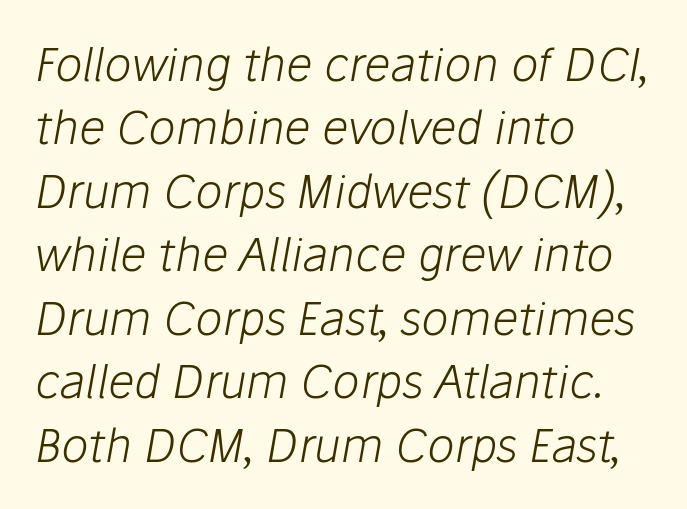
{"italic": "yes", "lean": "right", "slant_degrees": 10, "bold": "no", "weight": "light", "width": "normal", "stroke_contrast": "low", "x_height": "medium", "monospaced": "no", "underline": "no", "align": "left", "line_spacing": "normal", "line_spacing_ratio": 1.38, "letter_spacing": "normal", "letter_spacing_em": 0.0, "glyph_px": 46}
